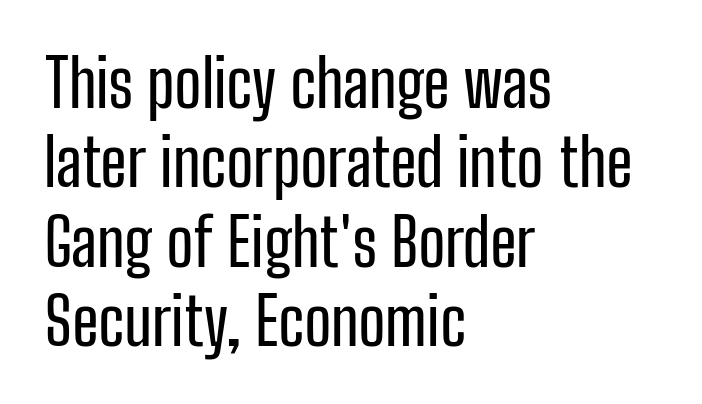
{"serif": "no", "italic": "no", "width": "condensed", "stroke_contrast": "low", "x_height": "medium", "monospaced": "no", "underline": "no", "align": "left", "line_spacing_ratio": 1.22, "letter_spacing": "normal", "letter_spacing_em": 0.0, "glyph_px": 65}
